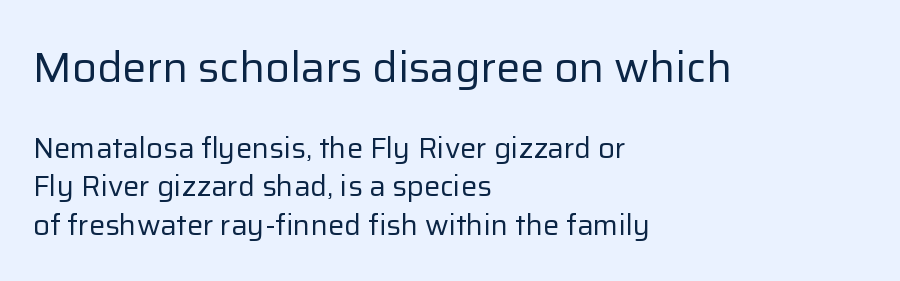
{"serif": "no", "italic": "no", "bold": "no", "weight": "regular", "width": "normal", "stroke_contrast": "low", "x_height": "medium", "monospaced": "no", "underline": "no", "align": "left", "line_spacing": "normal", "line_spacing_ratio": 1.33, "letter_spacing": "normal", "letter_spacing_em": 0.0, "larger_block": "first", "size_ratio": 1.48, "glyph_px": 43}
